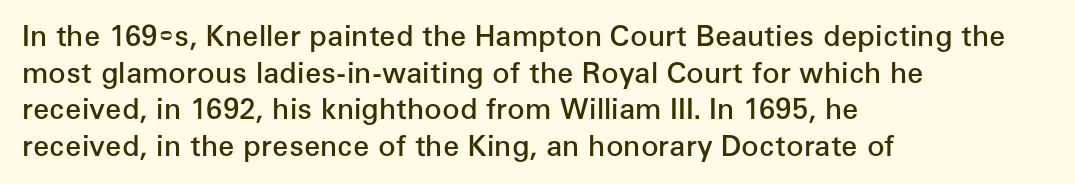
{"serif": "no", "italic": "no", "bold": "semi", "weight": "semibold", "width": "normal", "stroke_contrast": "low", "x_height": "medium", "monospaced": "no", "underline": "no", "align": "left", "line_spacing": "normal", "line_spacing_ratio": 1.26, "letter_spacing": "normal", "letter_spacing_em": 0.0, "glyph_px": 29}
